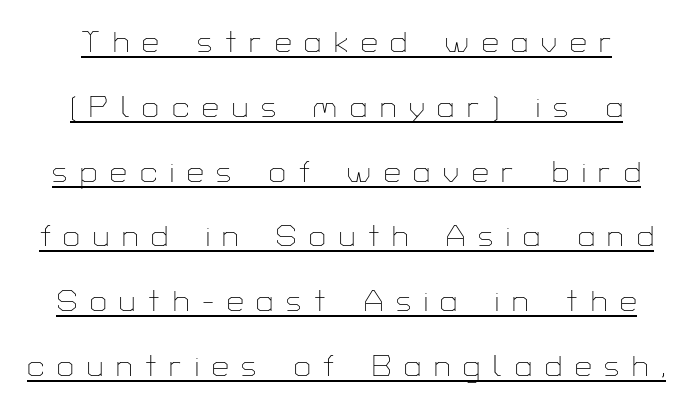
Looks like regular typesetting: each glyph gets only the width it needs. The lettering holds an erect, upright posture throughout. The passage shown is not bold in any degree. The tracking jumps out immediately: characters are airy and widely separated.
